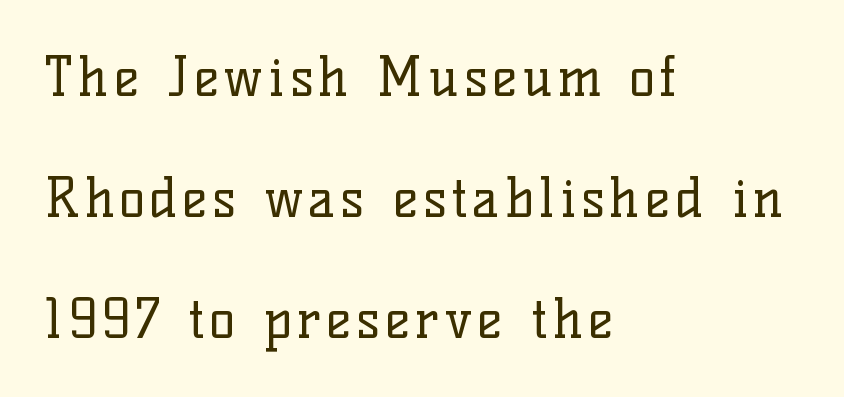
Q: Is the text bold? A: No.
Q: Is the text italic (slanted)? A: No, it is upright.
Q: Is the typeface a serif or a sans-serif typeface? A: Serif.
Q: Is the text underlined? A: No.
Q: How is the paragraph aligned? A: Left-aligned.
Q: Is the spacing between lines tight, normal or loose? A: Loose.
Q: Width (condensed, normal, or wide)? A: Normal.
Q: Stroke contrast? A: Low.
Q: x-height? A: Medium.
Q: Monospaced? A: No.
